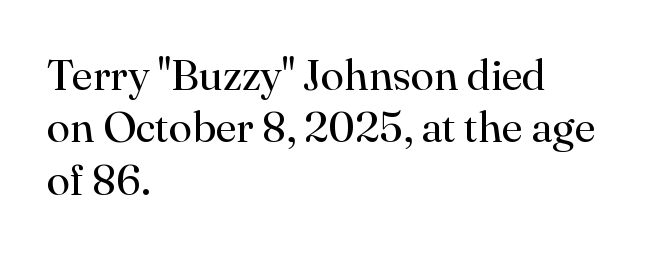
Q: Is the text bold? A: No.
Q: Is the text italic (slanted)? A: No, it is upright.
Q: Is the typeface a serif or a sans-serif typeface? A: Serif.
Q: Is the text underlined? A: No.
Q: How is the paragraph aligned? A: Left-aligned.
Q: Is the spacing between letters normal or unusually wide? A: Normal.
Q: Width (condensed, normal, or wide)? A: Normal.
Q: Stroke contrast? A: High.
Q: x-height? A: Small.
Q: Monospaced? A: No.
